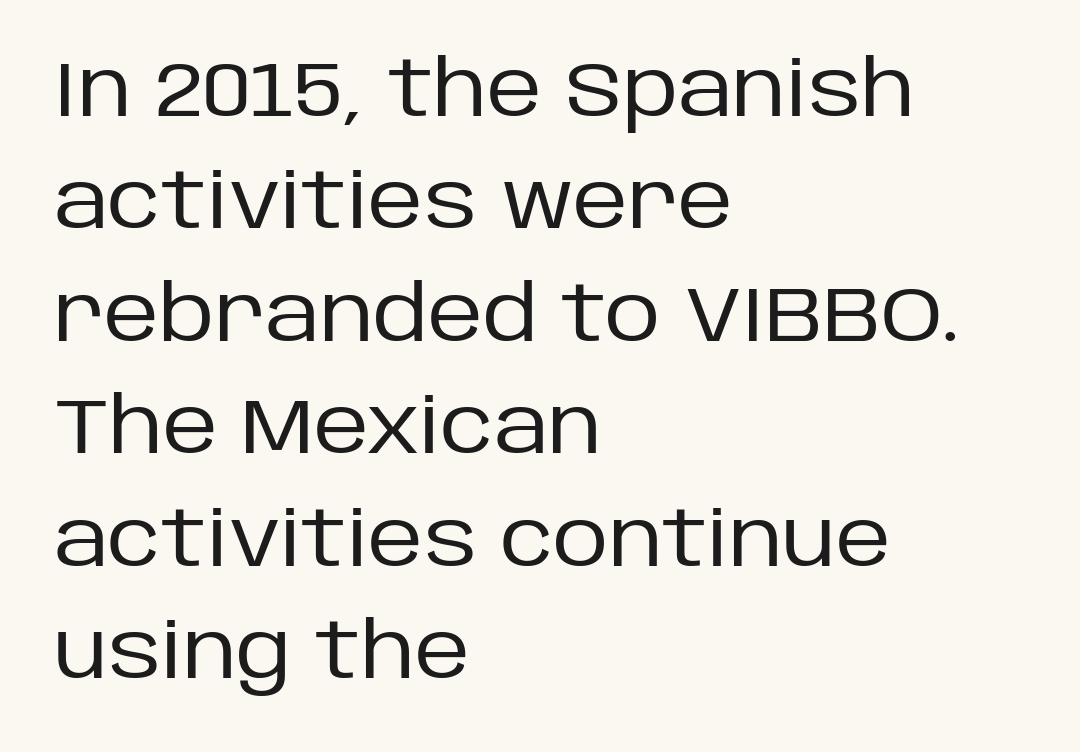
The image shows 77 px regular-weight sans-serif type, upright; set left-aligned, normal line spacing (1.46x), normal letter spacing, not underlined; low stroke contrast and a large x-height.
